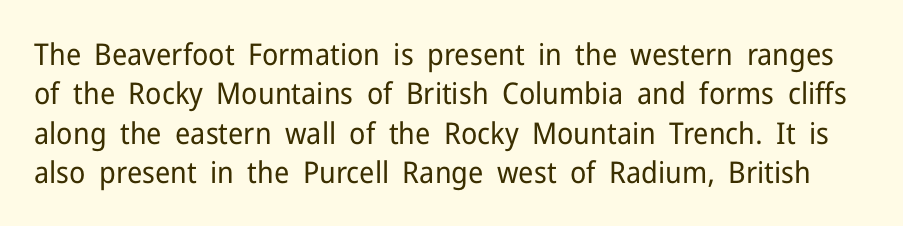
The image shows 30 px regular-weight sans-serif type, upright; set normal line spacing (1.31x), normal letter spacing, not underlined; low stroke contrast and a medium x-height.
